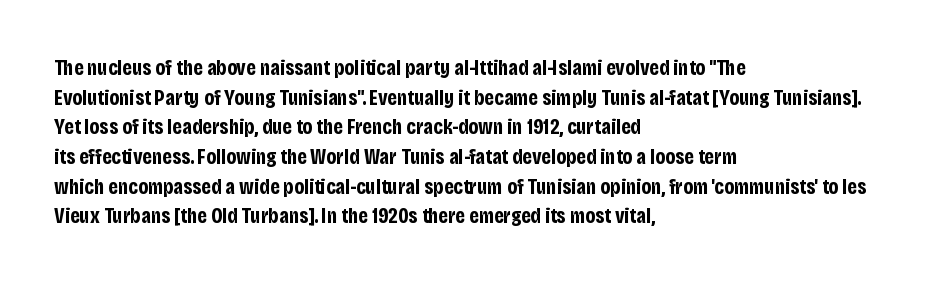
{"italic": "no", "bold": "yes", "underline": "no", "align": "left", "line_spacing": "normal", "line_spacing_ratio": 1.35, "letter_spacing": "normal", "letter_spacing_em": 0.0, "glyph_px": 22}
